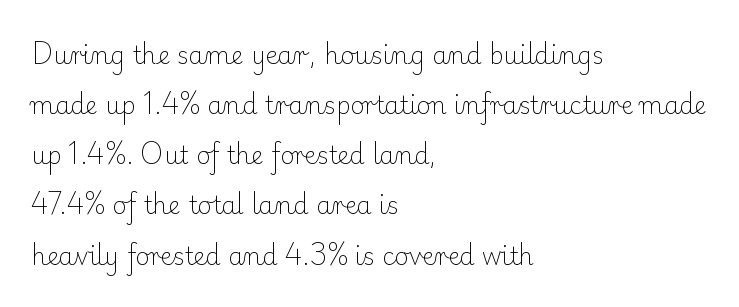
The image shows 24 px text type, upright; set left-aligned, loose line spacing (2.09x), normal letter spacing, not underlined.
